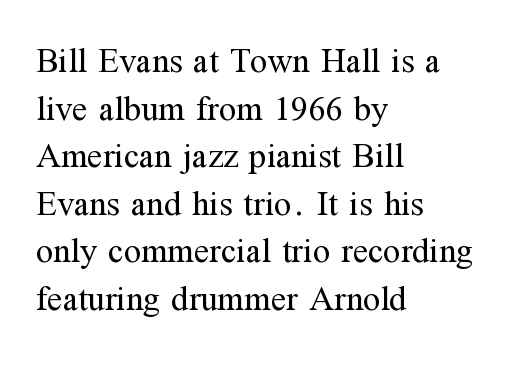
The image shows 35 px regular-weight serif type, upright; set left-aligned, normal line spacing (1.36x), normal letter spacing, not underlined; medium stroke contrast and a medium x-height.
